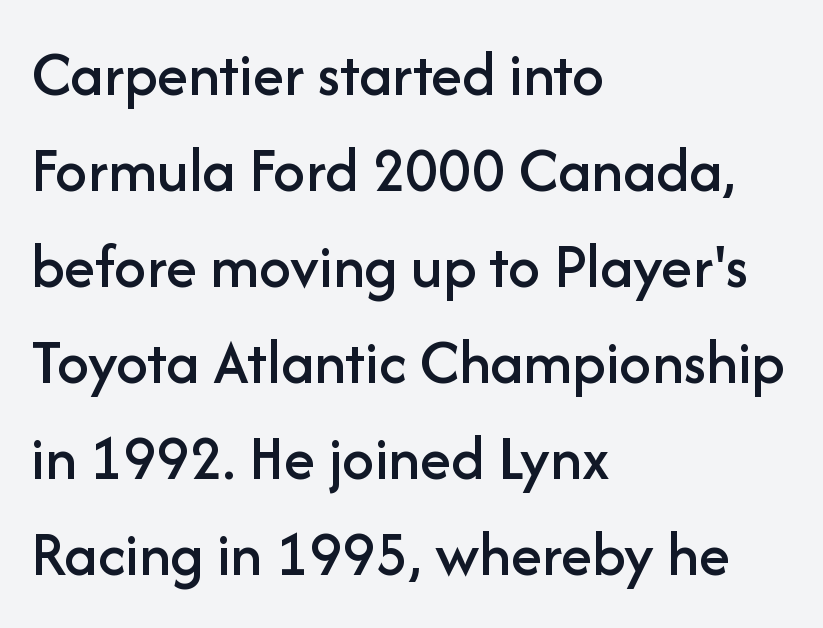
Q: Is the text italic (slanted)? A: No, it is upright.
Q: Is the typeface a serif or a sans-serif typeface? A: Sans-serif.
Q: Is the text underlined? A: No.
Q: How is the paragraph aligned? A: Left-aligned.
Q: Is the spacing between letters normal or unusually wide? A: Normal.
Q: Is the spacing between lines tight, normal or loose? A: Normal.
Q: Width (condensed, normal, or wide)? A: Normal.
Q: Stroke contrast? A: Low.
Q: x-height? A: Medium.
Q: Monospaced? A: No.
